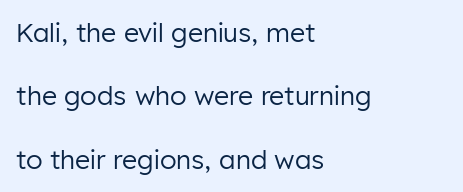
Q: Is the text bold? A: No.
Q: Is the text italic (slanted)? A: No, it is upright.
Q: Is the text underlined? A: No.
Q: How is the paragraph aligned? A: Left-aligned.
Q: Is the spacing between letters normal or unusually wide? A: Normal.
Q: Is the spacing between lines tight, normal or loose? A: Loose.
